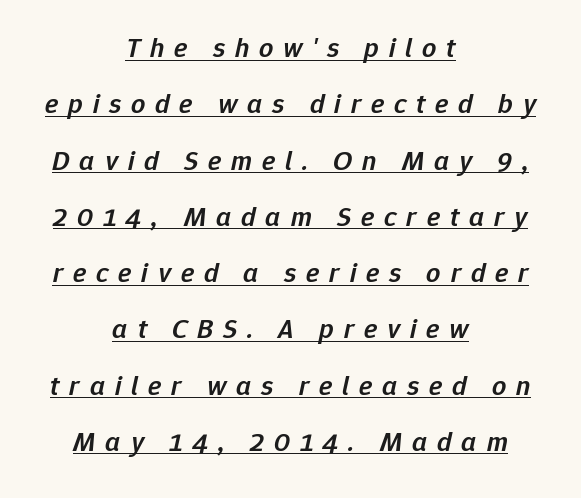
{"italic": "yes", "lean": "right", "slant_degrees": 12, "bold": "semi", "weight": "semibold", "width": "normal", "stroke_contrast": "low", "x_height": "medium", "monospaced": "no", "underline": "yes", "align": "center", "line_spacing": "loose", "line_spacing_ratio": 2.01, "letter_spacing": "wide", "letter_spacing_em": 0.35, "glyph_px": 28}
